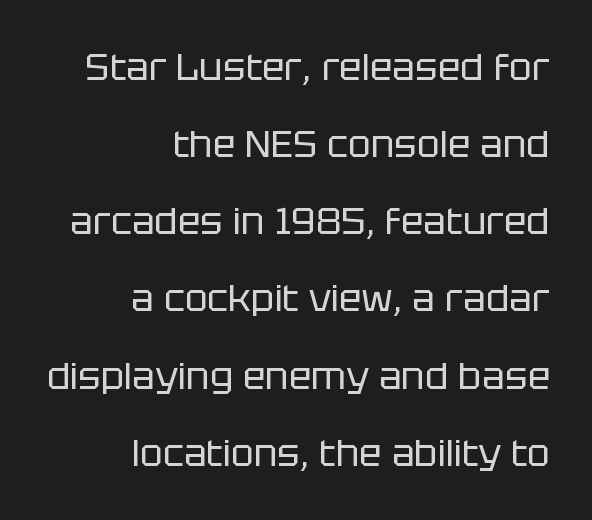
The image shows 38 px regular-weight sans-serif type, upright; set right-aligned, loose line spacing (2.03x), normal letter spacing, not underlined; low stroke contrast and a large x-height.
